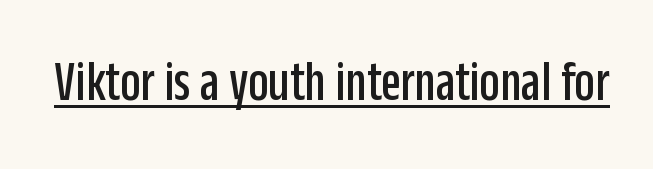
The font family rendered here belongs to the sans-serif group. Notice how a bar underscores the lettering throughout. Posture: straight, roman, zero tilt. Looks like regular typesetting: each glyph gets only the width it needs. Inter-character spacing is left at the font's built-in metrics.
